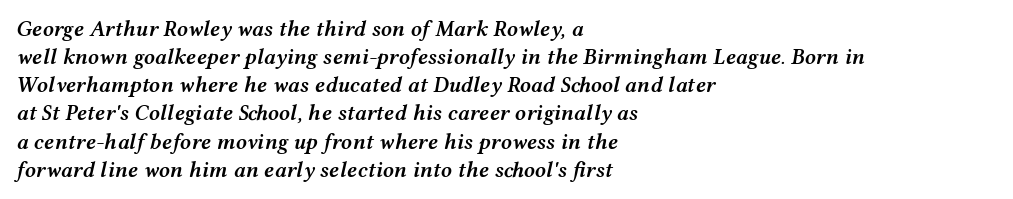
{"italic": "yes", "lean": "right", "slant_degrees": 12, "bold": "semi", "underline": "no", "align": "left", "line_spacing": "normal", "line_spacing_ratio": 1.28, "letter_spacing": "normal", "letter_spacing_em": 0.0, "glyph_px": 22}
